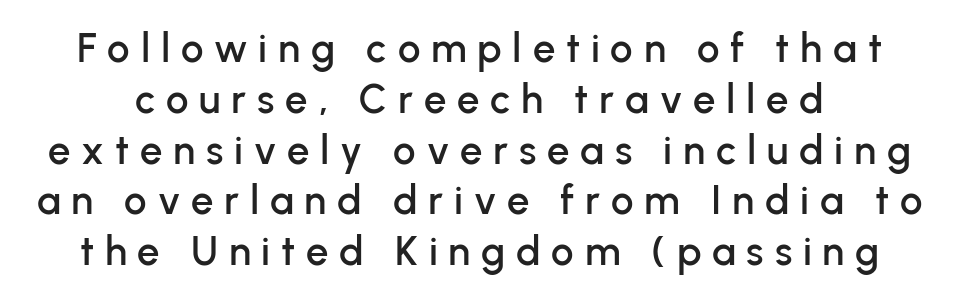
A typesetter would call this leading conventional body-copy spacing. The passage shown is typed in a proportional face where columns would drift. No feet cap the strokes, marking this as sans-serif type. The string is rendered with underlining switched off. The line texture is sparse and dotted thanks to wide tracking.
